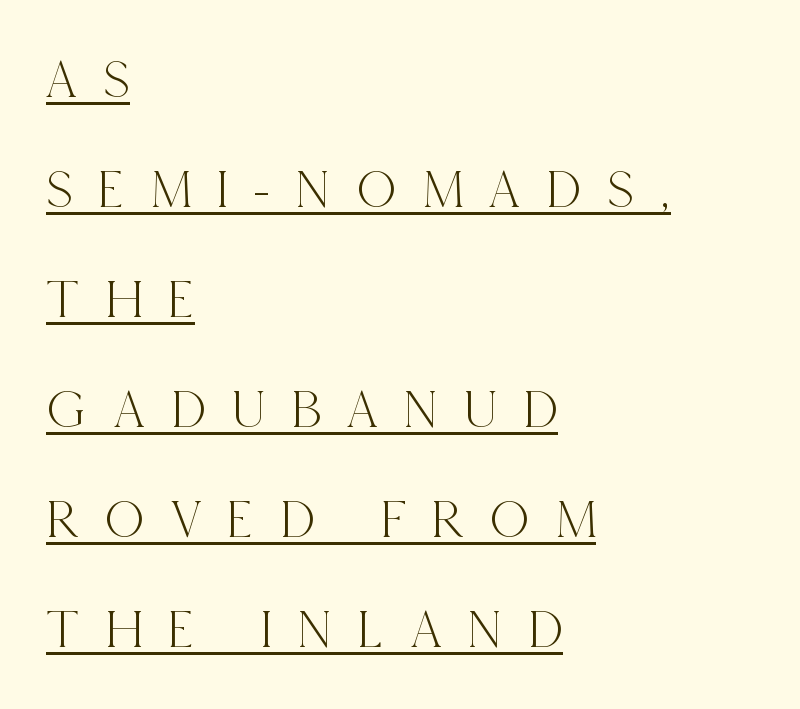
Think of a printed novel: that variable character pitch is what you see here. Substantial extra tracking has been applied to these lines. The ragged edge is on the right, which tells us the setting is flush left. This sample trades compactness for vertical openness between lines.
